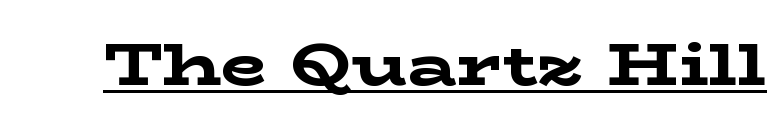
The image shows 60 px bold, wide serif type, upright; set normal letter spacing, underlined; low stroke contrast and a medium x-height.
